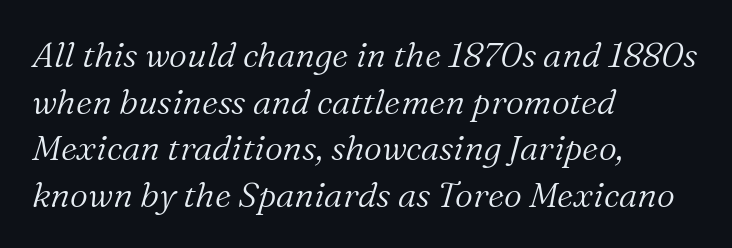
Q: Is the text bold? A: No.
Q: Is the text italic (slanted)? A: Yes, it leans right by about 16 degrees.
Q: Is the typeface a serif or a sans-serif typeface? A: Serif.
Q: Is the text underlined? A: No.
Q: How is the paragraph aligned? A: Left-aligned.
Q: Is the spacing between letters normal or unusually wide? A: Normal.
Q: Is the spacing between lines tight, normal or loose? A: Normal.
Q: Width (condensed, normal, or wide)? A: Normal.
Q: Stroke contrast? A: Medium.
Q: x-height? A: Medium.
Q: Monospaced? A: No.
